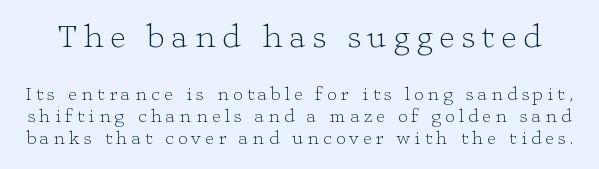
Here the designer chose a conventional face with non-uniform glyph widths. The more generous point size was reserved for the upper chunk. Quick note: not italic, upright. The string is rendered with underlining switched off.
